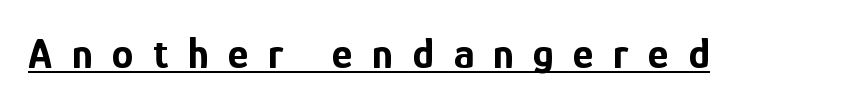
{"serif": "no", "italic": "no", "bold": "yes", "weight": "bold", "width": "condensed", "stroke_contrast": "low", "x_height": "medium", "monospaced": "no", "underline": "yes", "letter_spacing": "wide", "letter_spacing_em": 0.44, "glyph_px": 44}
